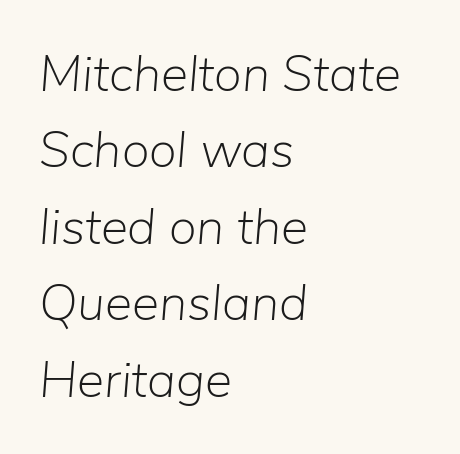
The image shows 51 px light type, italic (leaning right); set left-aligned, normal line spacing (1.5x), normal letter spacing, not underlined; low stroke contrast and a medium x-height.
